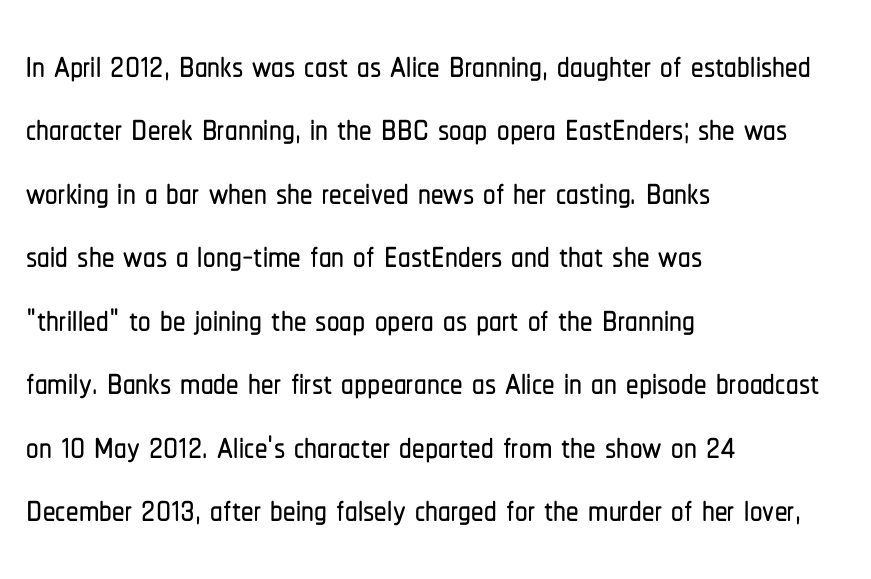
Q: Is the text italic (slanted)? A: No, it is upright.
Q: Is the typeface a serif or a sans-serif typeface? A: Sans-serif.
Q: Is the text underlined? A: No.
Q: How is the paragraph aligned? A: Left-aligned.
Q: Is the spacing between letters normal or unusually wide? A: Normal.
Q: Is the spacing between lines tight, normal or loose? A: Normal.
Q: Width (condensed, normal, or wide)? A: Condensed.
Q: Stroke contrast? A: Low.
Q: x-height? A: Medium.
Q: Monospaced? A: No.
